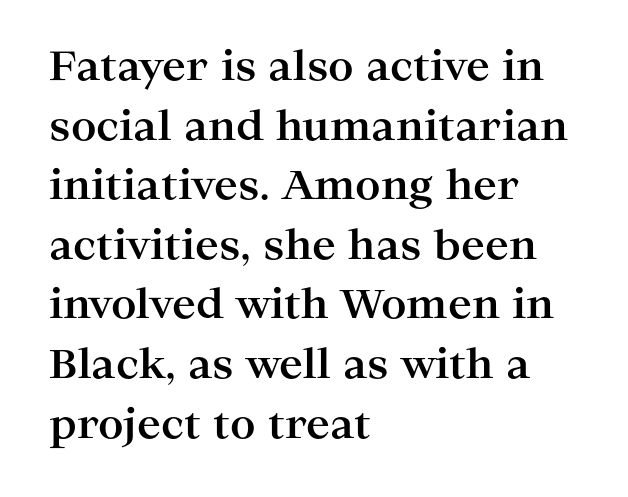
The image shows 40 px bold, wide serif type, upright; set left-aligned, normal line spacing (1.49x), normal letter spacing, not underlined; high stroke contrast and a medium x-height.
